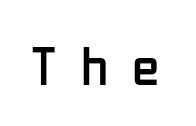
Does extra space separate the letters? Yes, quite a lot of it. The letters advance in unequal steps, a hallmark of proportional type. Unbolded letterforms with no extra heft. Serif or sans? Sans — the stroke terminals are bare. Just letters on the line, the space beneath them empty. Italic: no, the glyphs are upright roman.
